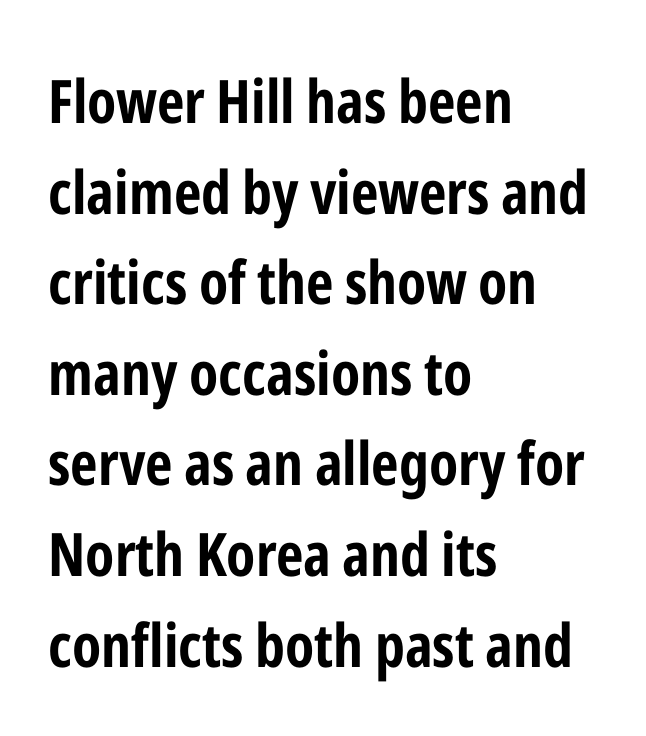
Q: Is the text bold? A: Yes.
Q: Is the text italic (slanted)? A: No, it is upright.
Q: Is the typeface a serif or a sans-serif typeface? A: Sans-serif.
Q: Is the text underlined? A: No.
Q: How is the paragraph aligned? A: Left-aligned.
Q: Is the spacing between letters normal or unusually wide? A: Normal.
Q: Is the spacing between lines tight, normal or loose? A: Normal.
Q: Width (condensed, normal, or wide)? A: Condensed.
Q: Stroke contrast? A: Low.
Q: x-height? A: Medium.
Q: Monospaced? A: No.
